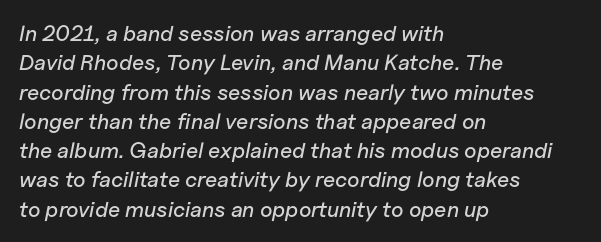
Horizontally, the lines are justified to the leading edge only. Beneath every word, the page is bare. Characters follow at the spacing the type designer built in. Leading matches the norm, producing a regular column. The typography opts for an oblique posture over an upright one.
